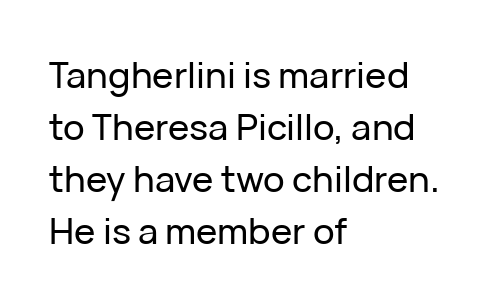
The image shows 36 px sans-serif type, upright; set left-aligned, normal line spacing (1.44x), normal letter spacing, not underlined; low stroke contrast and a medium x-height.
